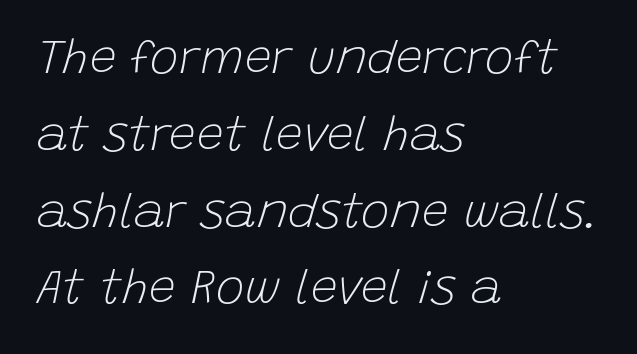
{"italic": "yes", "lean": "right", "slant_degrees": 15, "bold": "no", "weight": "light", "width": "normal", "stroke_contrast": "low", "x_height": "large", "monospaced": "no", "underline": "no", "align": "left", "line_spacing": "normal", "line_spacing_ratio": 1.6, "letter_spacing": "normal", "letter_spacing_em": 0.0, "glyph_px": 48}
